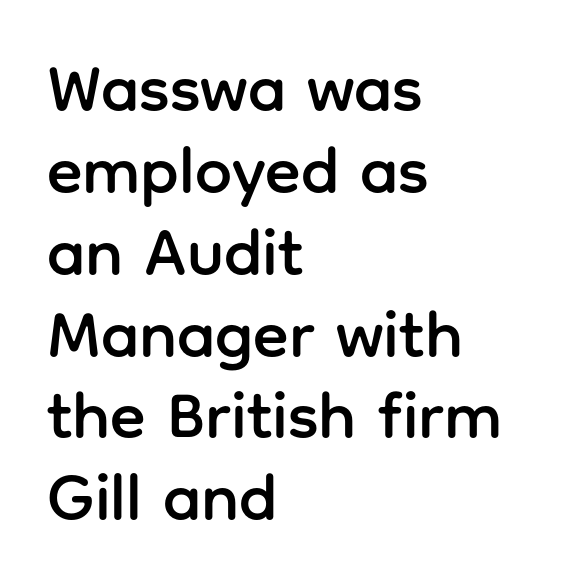
The image shows 66 px sans-serif type, upright; set left-aligned, line spacing 1.24x, normal letter spacing, not underlined; low stroke contrast and a medium x-height.
